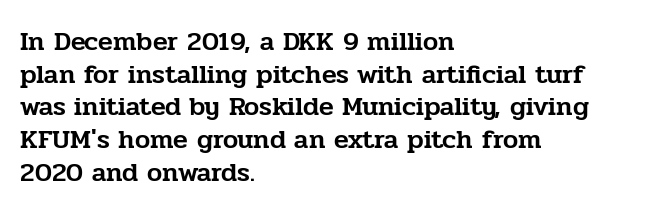
Words float on clear page, feet unadorned. Words appear dense and cohesive because spacing is normal. The lettering holds an erect, upright posture throughout. If you drew a ruler down the left edge, every line would touch it.
